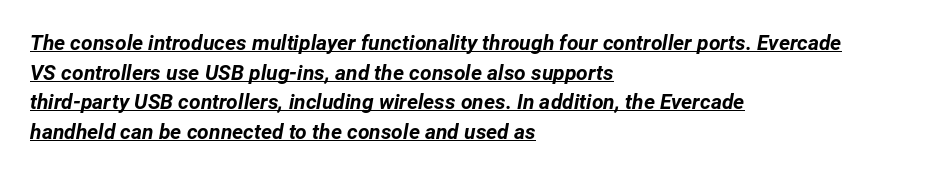
{"italic": "yes", "lean": "right", "slant_degrees": 12, "bold": "yes", "underline": "yes", "align": "left", "line_spacing": "normal", "line_spacing_ratio": 1.41, "letter_spacing": "normal", "letter_spacing_em": 0.0, "glyph_px": 21}
